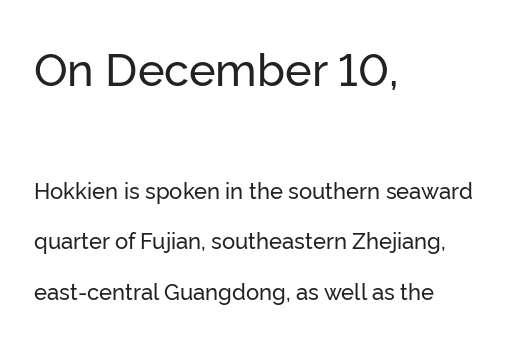
The image shows 45 px sans-serif type, upright; set left-aligned, loose line spacing (2.29x), normal letter spacing, not underlined; the first (top) block is 2.05x larger; low stroke contrast and a medium x-height.
